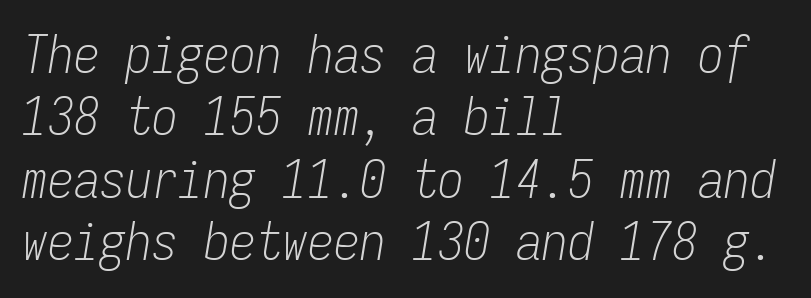
The image shows 52 px light, condensed type, italic (leaning right), monospaced; set left-aligned, line spacing 1.2x, normal letter spacing, not underlined; low stroke contrast and a medium x-height.
